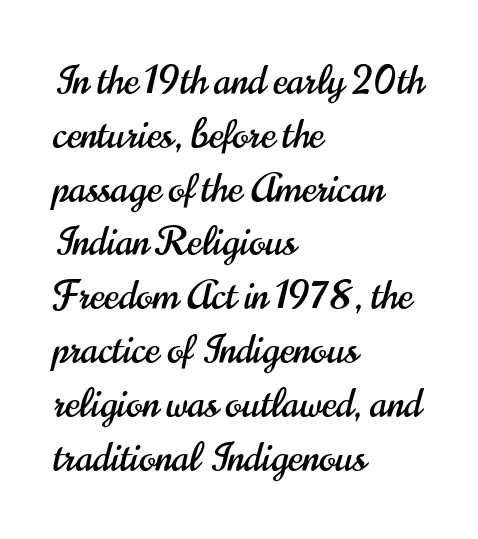
{"serif": "no", "width": "condensed", "stroke_contrast": "high", "x_height": "small", "monospaced": "no", "underline": "no", "align": "left", "line_spacing": "normal", "line_spacing_ratio": 1.38, "letter_spacing": "normal", "letter_spacing_em": 0.0, "glyph_px": 39}
